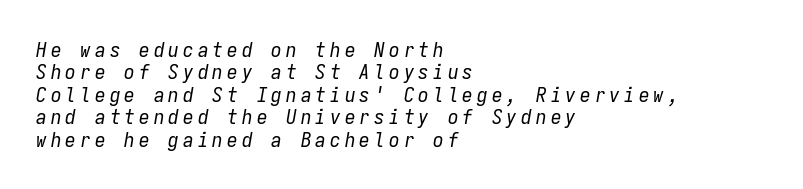
Q: Is the text bold? A: No.
Q: Is the text italic (slanted)? A: Yes, it leans right by about 9 degrees.
Q: Is the text underlined? A: No.
Q: How is the paragraph aligned? A: Left-aligned.
Q: Is the spacing between letters normal or unusually wide? A: Unusually wide.
Q: Is the spacing between lines tight, normal or loose? A: Tight.
